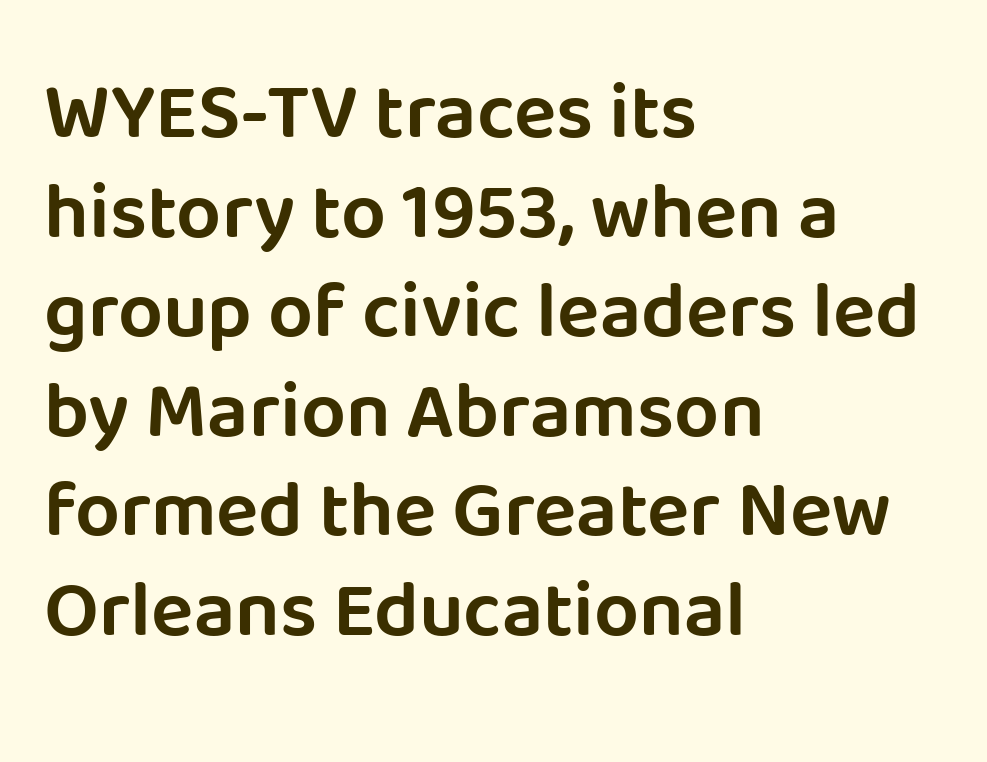
The image shows 79 px sans-serif type, upright; set left-aligned, normal line spacing (1.26x), normal letter spacing, not underlined; low stroke contrast and a large x-height.
